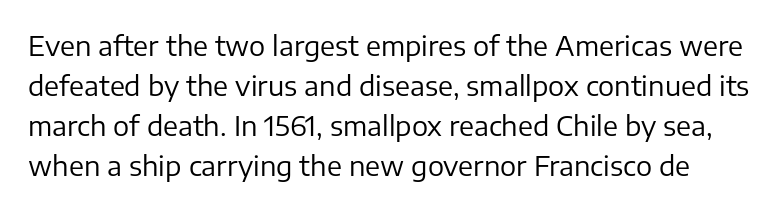
Q: Is the text bold? A: No.
Q: Is the text italic (slanted)? A: No, it is upright.
Q: Is the text underlined? A: No.
Q: Is the spacing between letters normal or unusually wide? A: Normal.
Q: Is the spacing between lines tight, normal or loose? A: Normal.
